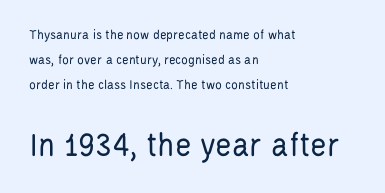
Q: Is the text bold? A: No.
Q: Is the text italic (slanted)? A: No, it is upright.
Q: Is the typeface a serif or a sans-serif typeface? A: Sans-serif.
Q: Is the text underlined? A: No.
Q: How is the paragraph aligned? A: Left-aligned.
Q: Is the spacing between letters normal or unusually wide? A: Normal.
Q: Which block of text is set in a larger size, the first (top) or the second (bottom)? A: The second (bottom) one.
Q: Width (condensed, normal, or wide)? A: Condensed.
Q: Stroke contrast? A: Low.
Q: x-height? A: Large.
Q: Monospaced? A: No.
